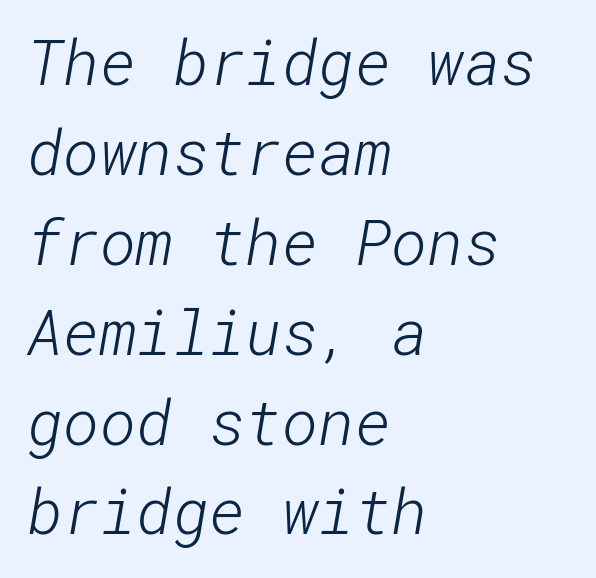
The image shows 62 px light sans-serif type; set left-aligned, normal line spacing (1.45x), normal letter spacing, not underlined; low stroke contrast and a medium x-height.
